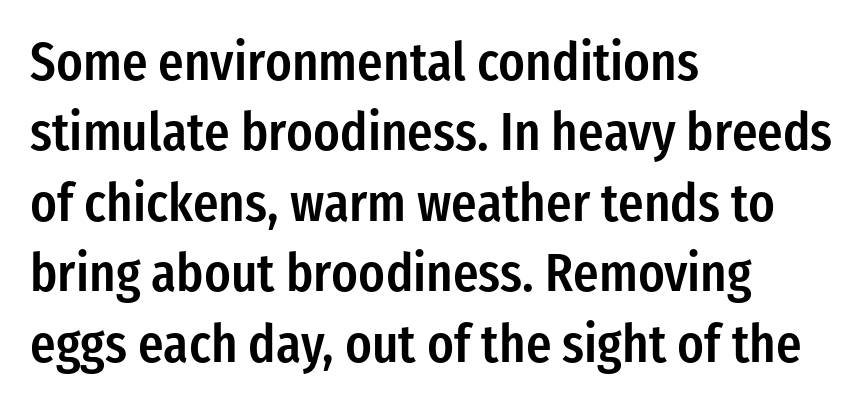
The image shows 53 px semibold, condensed sans-serif type, upright; set left-aligned, normal line spacing (1.33x), normal letter spacing, not underlined; low stroke contrast and a medium x-height.
